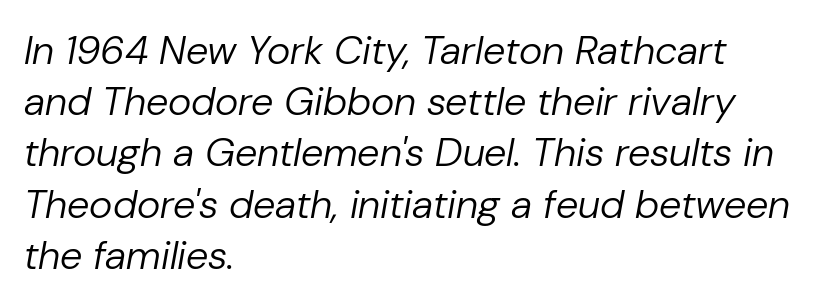
One glance says typical: line gaps are just what's usual. The strokes are not fattened; the text isn't bold. There is no visible air inserted between adjacent glyphs. Proportional: the letters do not fall into vertical columns. Clear beneath every line of the passage. All the whitespace from short lines collects on the right.
